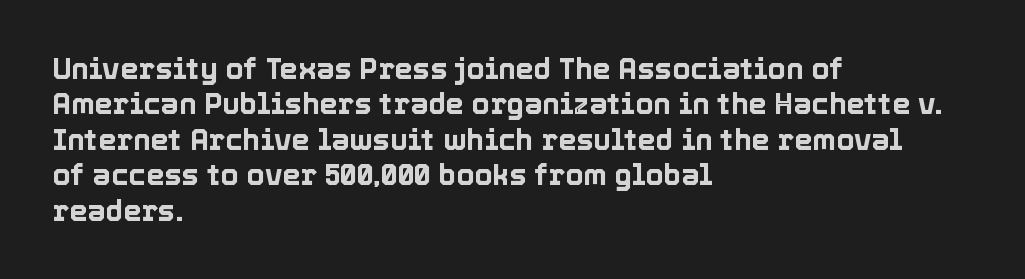
Q: Is the text italic (slanted)? A: No, it is upright.
Q: Is the text underlined? A: No.
Q: How is the paragraph aligned? A: Left-aligned.
Q: Is the spacing between letters normal or unusually wide? A: Normal.
Q: Width (condensed, normal, or wide)? A: Normal.
Q: x-height? A: Medium.
Q: Monospaced? A: No.
